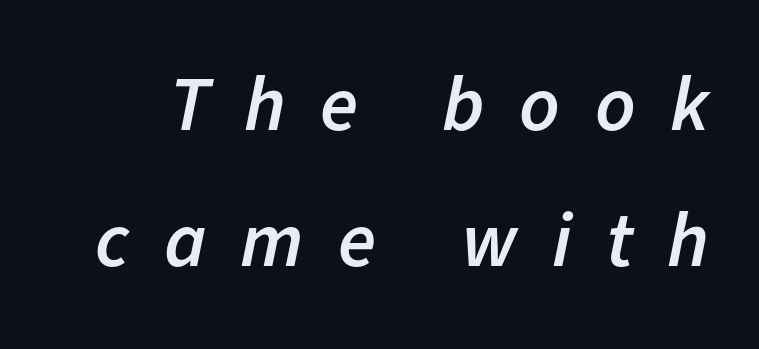
{"italic": "yes", "lean": "right", "slant_degrees": 11, "bold": "semi", "weight": "semibold", "width": "normal", "stroke_contrast": "low", "x_height": "medium", "monospaced": "no", "underline": "no", "line_spacing_ratio": 1.75, "letter_spacing": "wide", "letter_spacing_em": 0.44, "glyph_px": 78}
